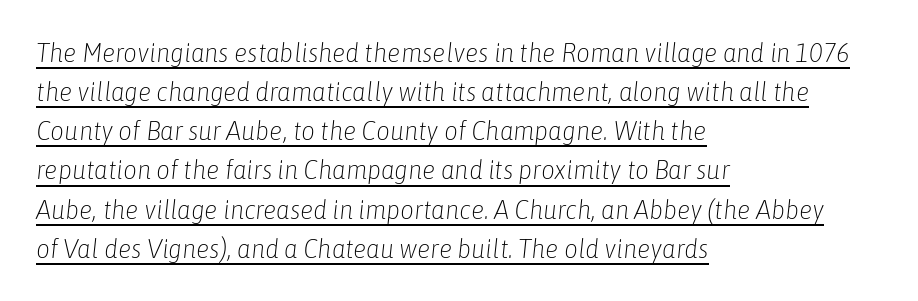
The image shows 27 px text type, italic (leaning right); set left-aligned, normal line spacing (1.45x), normal letter spacing, underlined.
